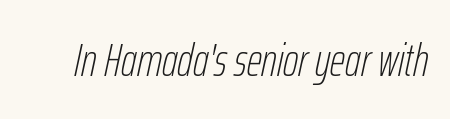
Q: Is the text bold? A: No.
Q: Is the text italic (slanted)? A: Yes, it leans right by about 12 degrees.
Q: Is the text underlined? A: No.
Q: Is the spacing between letters normal or unusually wide? A: Normal.
Q: Width (condensed, normal, or wide)? A: Condensed.
Q: Stroke contrast? A: Low.
Q: x-height? A: Medium.
Q: Monospaced? A: No.
